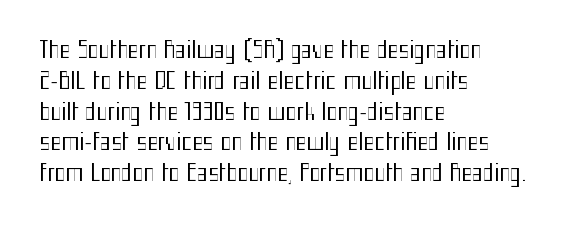
{"italic": "no", "bold": "no", "underline": "no", "align": "left", "line_spacing": "normal", "line_spacing_ratio": 1.34, "letter_spacing": "normal", "letter_spacing_em": 0.0, "glyph_px": 23}
